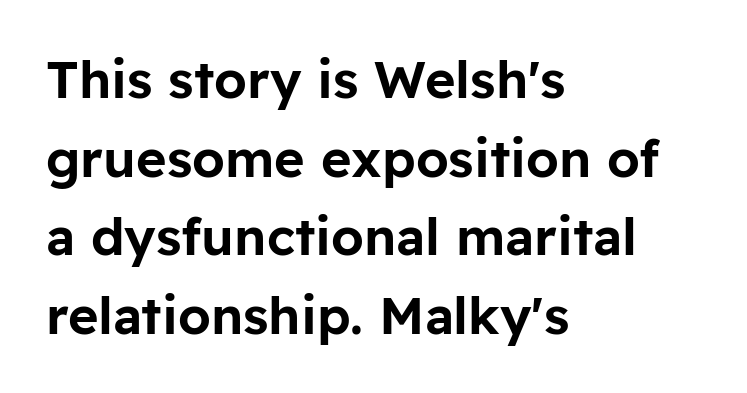
The leading is moderate, giving the passage an even texture. The typesetter chose a ragged-right arrangement here. The face used here is a sans, in the tradition of grotesques and geometrics. Do the letters lean? They stand straight. The letters sit at their default tracking, neither squeezed nor spread. Quick note: underline off.
